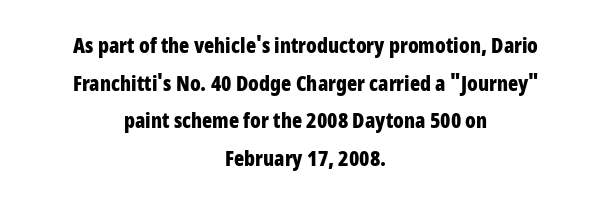
The image shows 21 px bold type, upright; set centered, line spacing 1.79x, normal letter spacing, not underlined.
